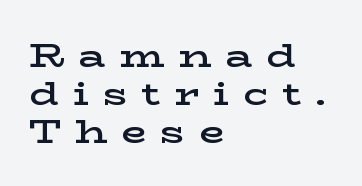
Q: Is the text bold? A: Semi-bold.
Q: Is the text italic (slanted)? A: No, it is upright.
Q: Is the typeface a serif or a sans-serif typeface? A: Serif.
Q: Is the text underlined? A: No.
Q: How is the paragraph aligned? A: Left-aligned.
Q: Is the spacing between letters normal or unusually wide? A: Unusually wide.
Q: Is the spacing between lines tight, normal or loose? A: Tight.
Q: Width (condensed, normal, or wide)? A: Wide.
Q: Stroke contrast? A: Low.
Q: x-height? A: Medium.
Q: Monospaced? A: No.
